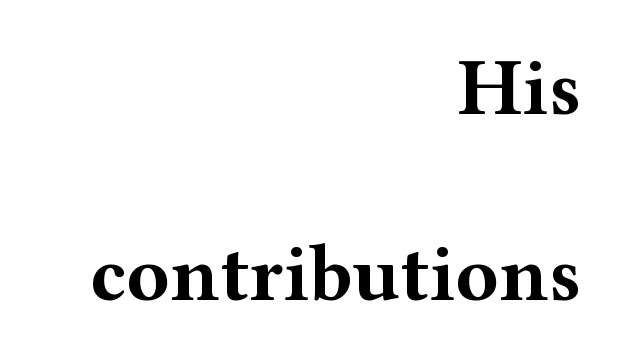
The gap between lines stays unmarked. Reading down the column, the eye jumps a long way to each next line. The rag falls on the left side of this text block. Words appear dense and cohesive because spacing is normal. Varying glyph widths throughout — classic text-font behaviour. The characters display serif detailing at their extremities.
